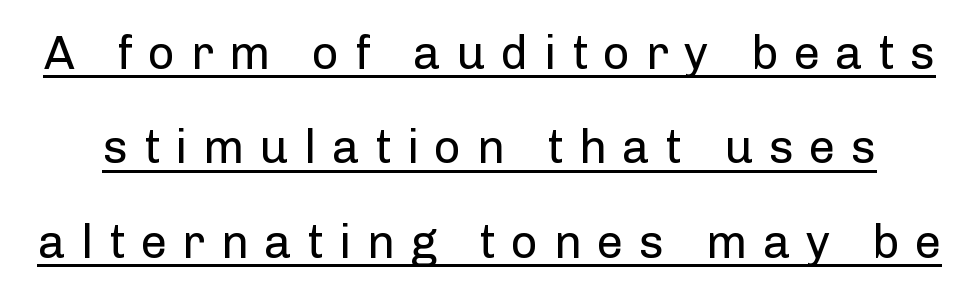
Q: Is the text bold? A: No.
Q: Is the text italic (slanted)? A: No, it is upright.
Q: Is the typeface a serif or a sans-serif typeface? A: Sans-serif.
Q: Is the text underlined? A: Yes.
Q: Is the spacing between letters normal or unusually wide? A: Unusually wide.
Q: Is the spacing between lines tight, normal or loose? A: Loose.
Q: Width (condensed, normal, or wide)? A: Normal.
Q: Stroke contrast? A: Low.
Q: x-height? A: Medium.
Q: Monospaced? A: No.
